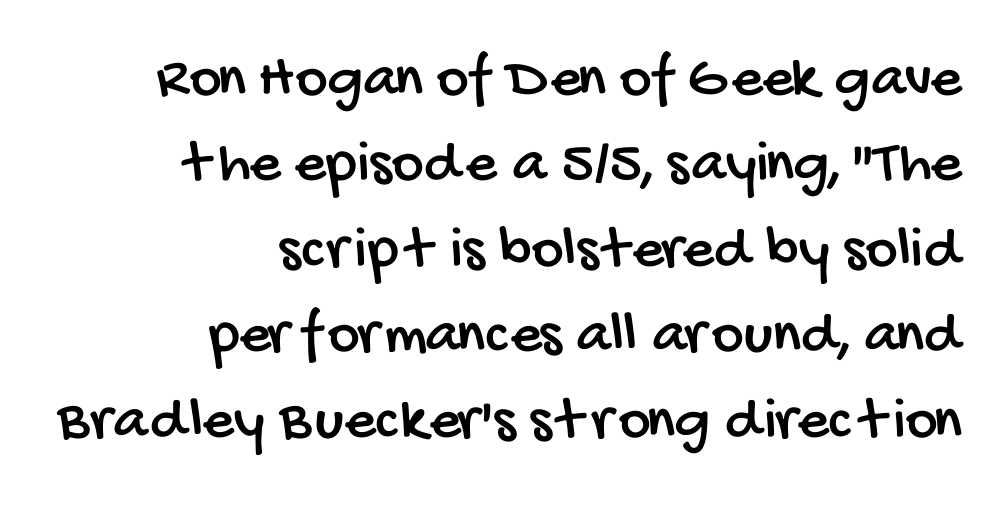
The image shows 61 px condensed sans-serif type; set right-aligned, normal line spacing (1.4x), normal letter spacing, not underlined; low stroke contrast and a large x-height.
